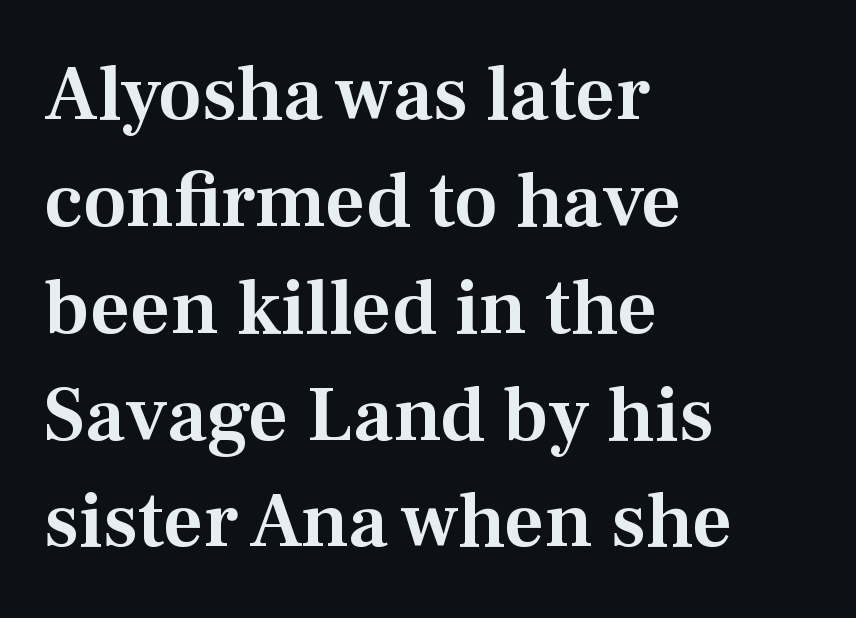
{"serif": "yes", "italic": "no", "width": "normal", "stroke_contrast": "medium", "x_height": "medium", "monospaced": "no", "underline": "no", "align": "left", "line_spacing": "normal", "line_spacing_ratio": 1.37, "letter_spacing": "normal", "letter_spacing_em": 0.0, "glyph_px": 78}
